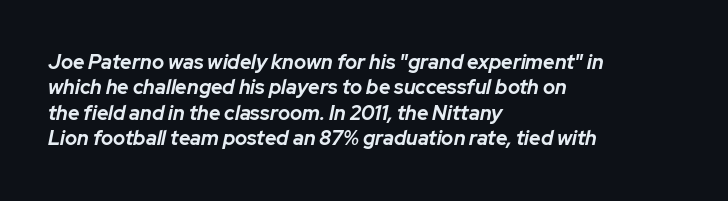
The image shows 20 px bold type, italic (leaning right); set left-aligned, normal line spacing (1.27x), normal letter spacing, not underlined.
